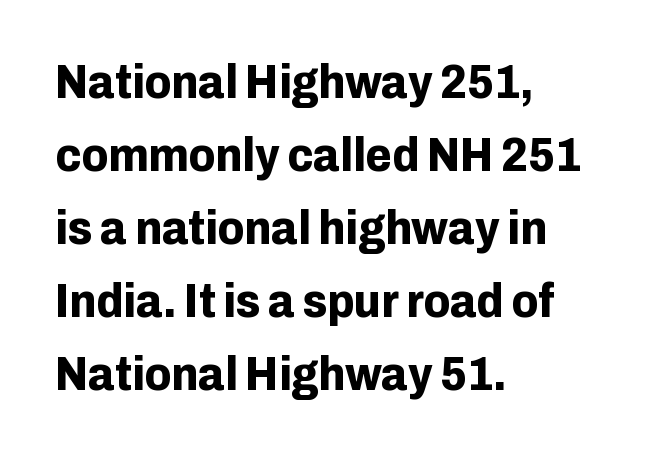
The image shows 48 px bold sans-serif type, upright; set left-aligned, normal line spacing (1.52x), normal letter spacing, not underlined; low stroke contrast and a medium x-height.
